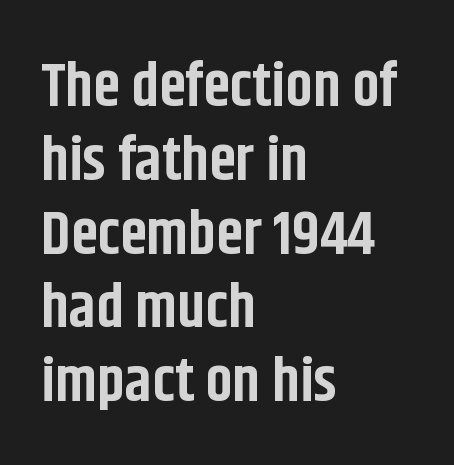
The font's upright variant was chosen for this text. Anything drawn beneath the words? Only blank space. Serifs: no, the terminals of the letterforms are clean. Layout note: lines flush left. The face used here is proportionally spaced, like ordinary book or web type. The rendering uses a bold face; every stroke is thick and dark.
